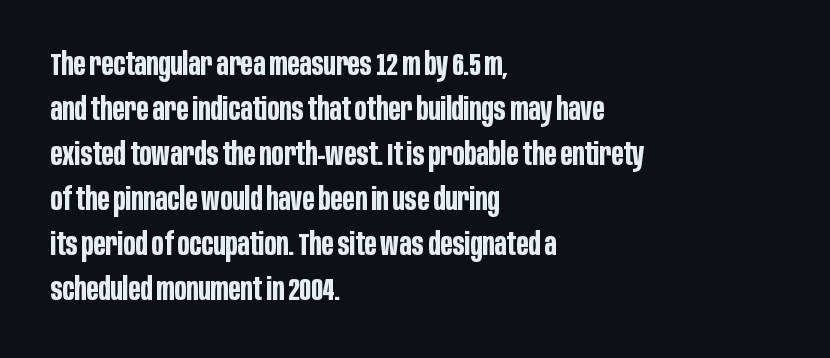
In CSS terms this would be text-align: left. The typography opts for an upright posture over an oblique one. Beneath every word, the page is bare. Each new line begins a customary step beneath the previous one. Spacing verdict: proportional, widths tailored to each character.
